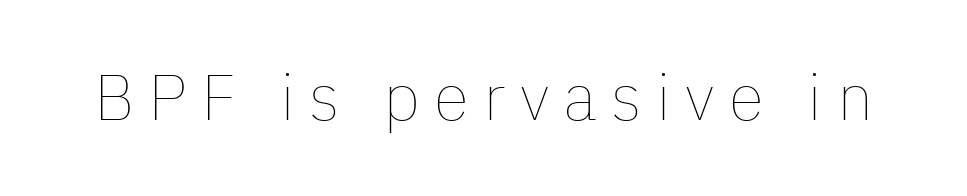
The image shows 65 px thin type, upright; set unusually wide letter spacing (+0.22 em), not underlined; low stroke contrast and a medium x-height.
